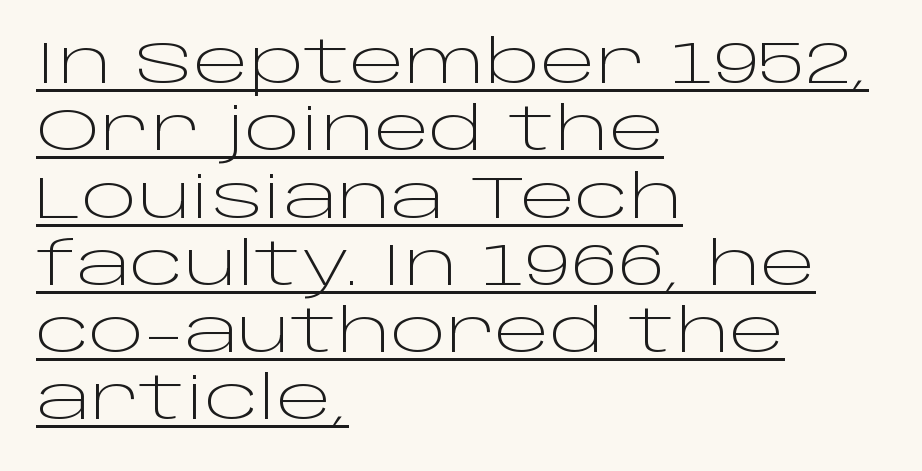
This sample has the flowing, uneven cadence of proportional lettering. Line spacing here is tight. A rule runs beneath these lines of type. I'd call this a sans setting — the letters go barefoot.
